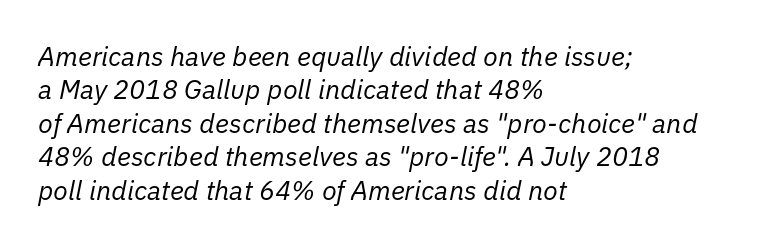
{"italic": "yes", "lean": "right", "slant_degrees": 11, "bold": "no", "underline": "no", "align": "left", "line_spacing_ratio": 1.24, "letter_spacing": "normal", "letter_spacing_em": 0.0, "glyph_px": 27}
